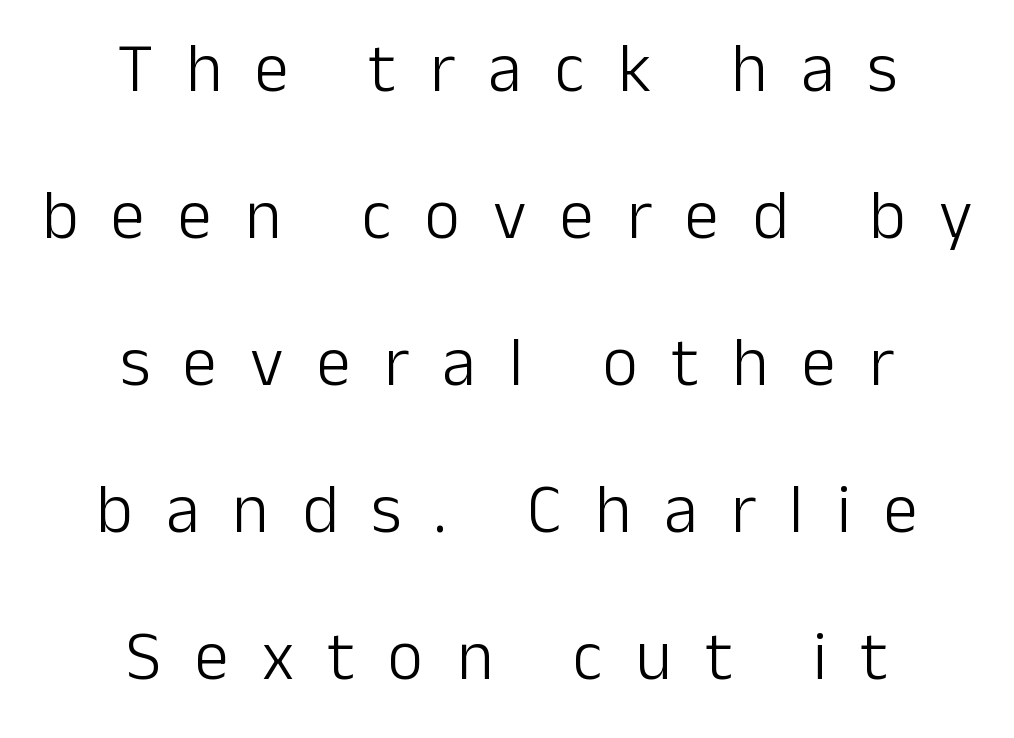
{"serif": "no", "italic": "no", "bold": "no", "weight": "light", "width": "normal", "stroke_contrast": "low", "x_height": "medium", "monospaced": "no", "underline": "no", "align": "center", "line_spacing": "loose", "line_spacing_ratio": 2.13, "letter_spacing": "wide", "letter_spacing_em": 0.48, "glyph_px": 69}
